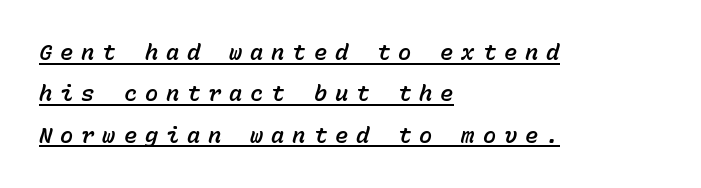
Q: Is the text italic (slanted)? A: Yes, it leans right by about 15 degrees.
Q: Is the text underlined? A: Yes.
Q: How is the paragraph aligned? A: Left-aligned.
Q: Is the spacing between letters normal or unusually wide? A: Unusually wide.
